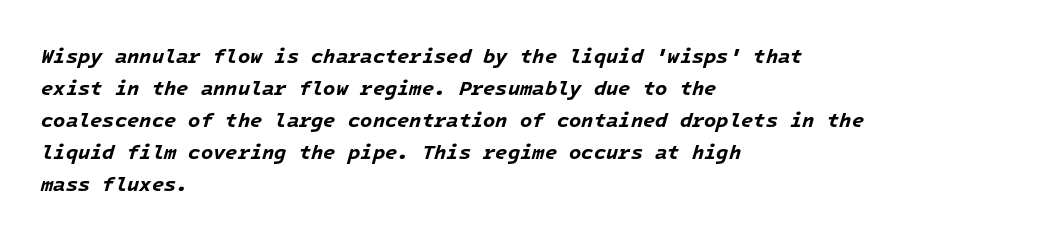
Just letters on the line, the space beneath them empty. Honestly, the letter spacing is just normal — you wouldn't notice it. Observe the lean: these are italic letterforms. The paragraph has a hard left edge and a soft right edge.
